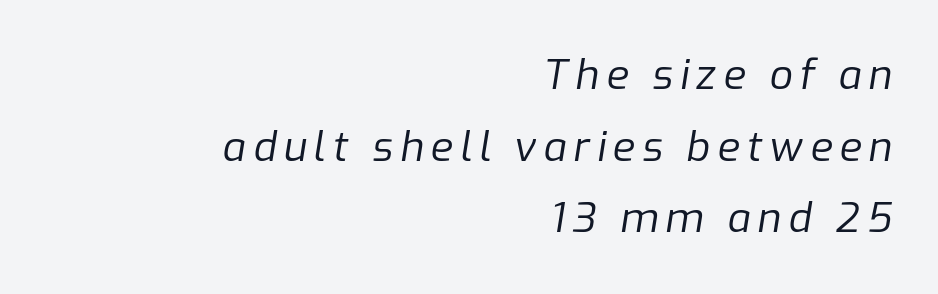
{"italic": "yes", "lean": "right", "slant_degrees": 9, "bold": "no", "weight": "regular", "width": "normal", "stroke_contrast": "low", "x_height": "medium", "monospaced": "no", "underline": "no", "align": "right", "line_spacing_ratio": 1.75, "glyph_px": 41}
